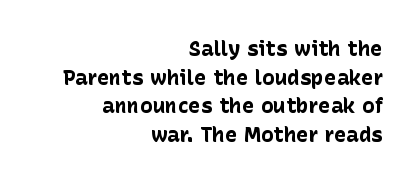
{"italic": "no", "bold": "yes", "underline": "no", "align": "right", "line_spacing": "normal", "line_spacing_ratio": 1.36, "letter_spacing": "normal", "letter_spacing_em": 0.0, "glyph_px": 21}
